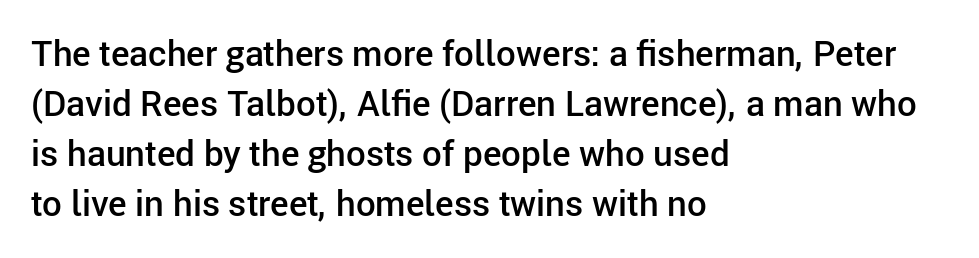
{"serif": "no", "italic": "no", "bold": "semi", "weight": "semibold", "width": "normal", "stroke_contrast": "low", "x_height": "medium", "monospaced": "no", "underline": "no", "align": "left", "line_spacing": "normal", "line_spacing_ratio": 1.43, "letter_spacing": "normal", "letter_spacing_em": 0.0, "glyph_px": 35}
